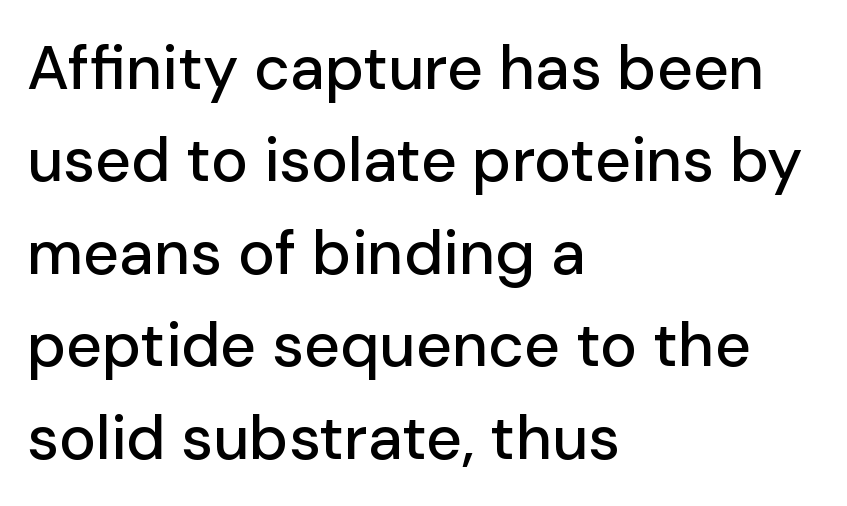
{"serif": "no", "italic": "no", "width": "normal", "stroke_contrast": "low", "x_height": "medium", "monospaced": "no", "underline": "no", "align": "left", "line_spacing": "normal", "line_spacing_ratio": 1.49, "letter_spacing": "normal", "letter_spacing_em": 0.0, "glyph_px": 62}
